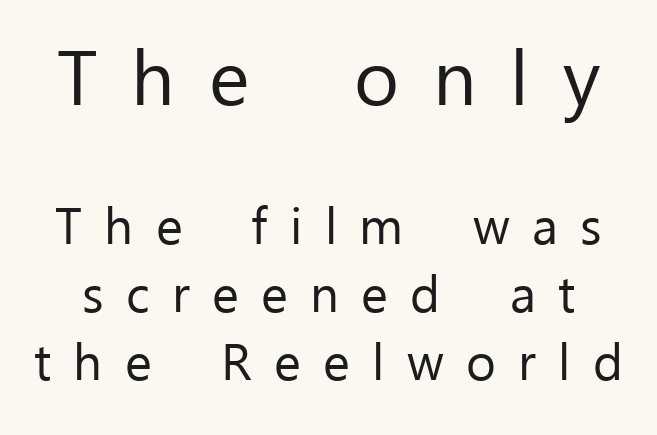
The image shows 77 px regular-weight sans-serif type, upright; set normal line spacing (1.34x), unusually wide letter spacing (+0.44 em), not underlined; the first (top) block is 1.51x larger; low stroke contrast and a medium x-height.
